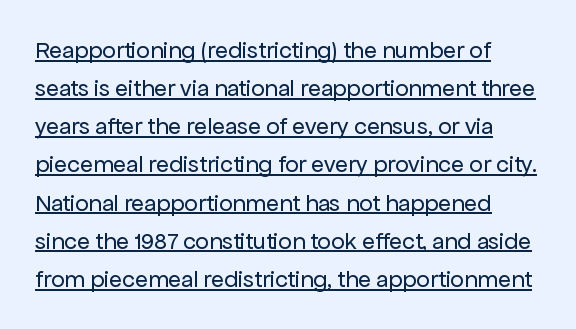
The image shows 24 px text type, upright; set normal line spacing (1.59x), normal letter spacing, underlined.
